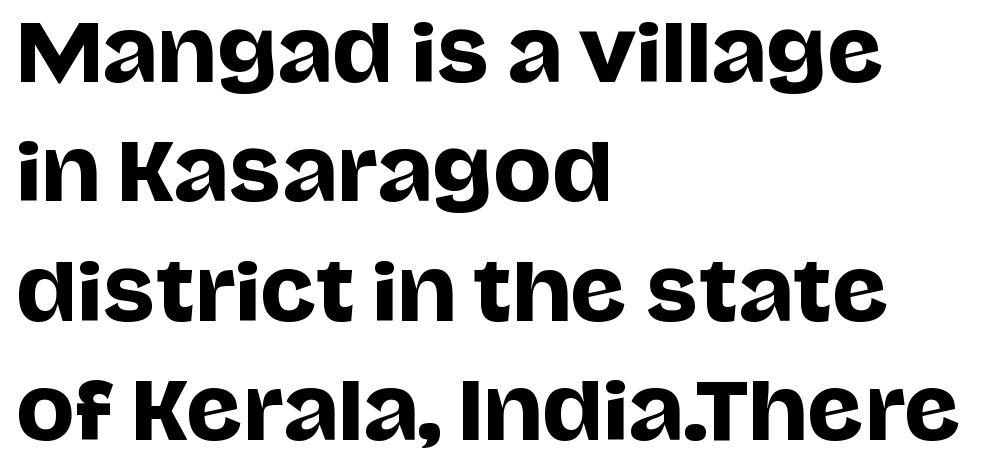
The image shows 78 px sans-serif type, upright; set left-aligned, normal line spacing (1.53x), normal letter spacing, not underlined; low stroke contrast and a large x-height.
